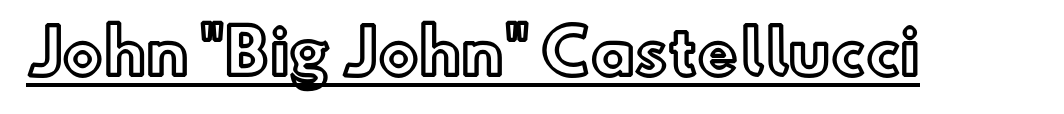
{"italic": "no", "width": "normal", "x_height": "small", "monospaced": "no", "underline": "yes", "letter_spacing": "normal", "letter_spacing_em": 0.0, "glyph_px": 61}
